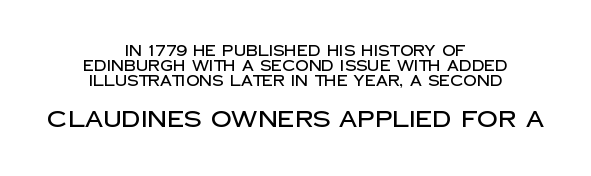
{"italic": "no", "underline": "no", "align": "center", "line_spacing": "tight", "line_spacing_ratio": 0.99, "letter_spacing": "normal", "letter_spacing_em": 0.0, "larger_block": "second", "size_ratio": 1.53, "glyph_px": 23}
